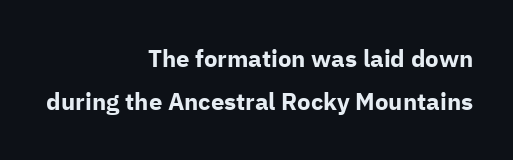
When letters stand straight like this, we call the style roman or upright. The line texture is even and compact thanks to regular tracking. These words are printed bold, with thick strokes throughout. The lines are quadded right.
